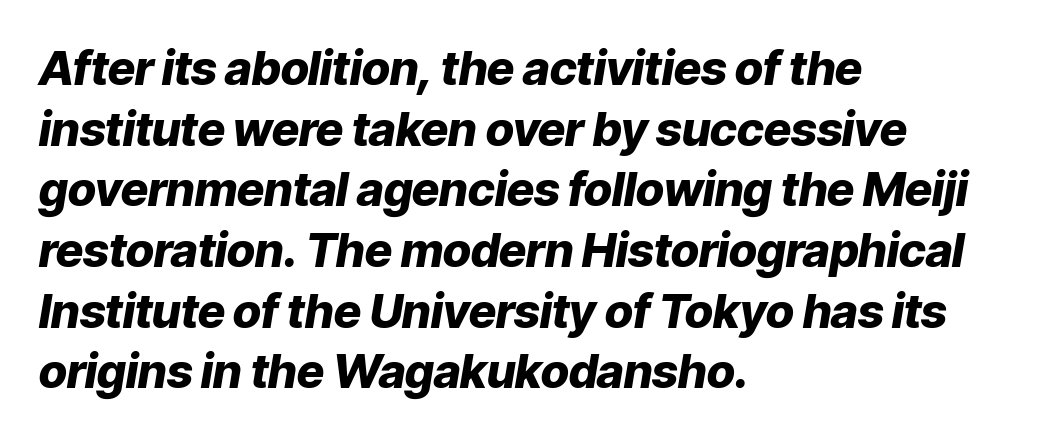
Interline gaps are of average width in this sample. You could not count columns in this text — the font is proportionally spaced. Style check: oblique. Beneath every word, the page is bare. This sample is left-justified, so line endings fall wherever the words run out. Chunky letters — that's bold for sure.
